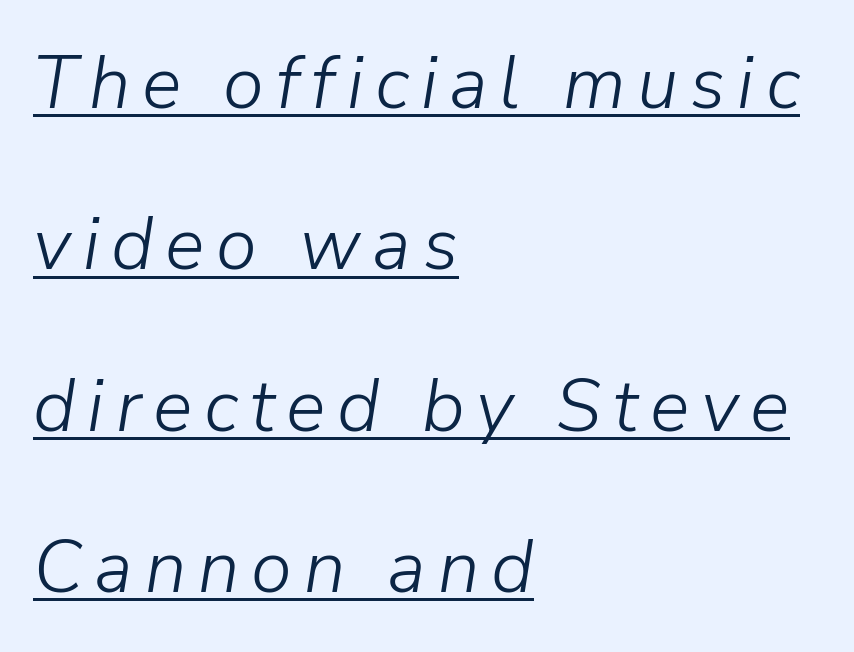
The image shows 74 px light type, italic (leaning right); set left-aligned, loose line spacing (2.18x), underlined; low stroke contrast and a medium x-height.
